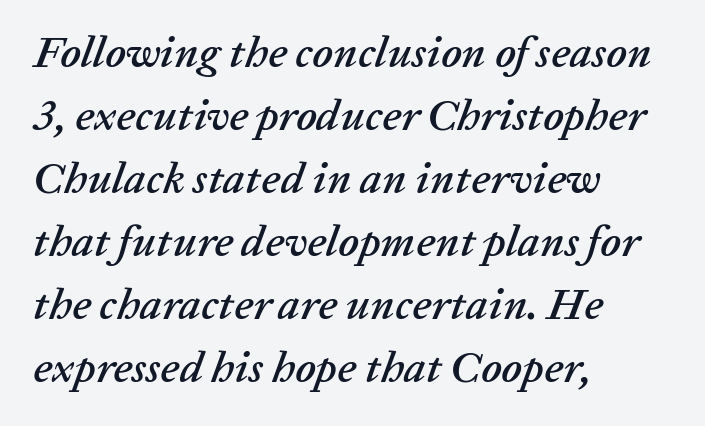
Teacher's note: observe the even left margin — that is flush-left alignment. Has an underline been added? It has not. The letters advance in unequal steps, a hallmark of proportional type. The leading is moderate, giving the passage an even texture. Tracking value appears to be zero — textbook default spacing. Italic? Definitely — the glyphs are oblique.
